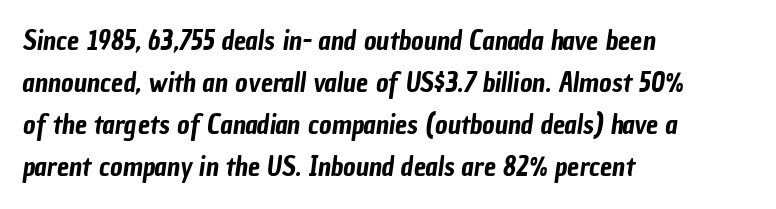
{"underline": "no", "align": "left", "line_spacing": "normal", "line_spacing_ratio": 1.56, "letter_spacing": "normal", "letter_spacing_em": 0.0, "glyph_px": 27}
